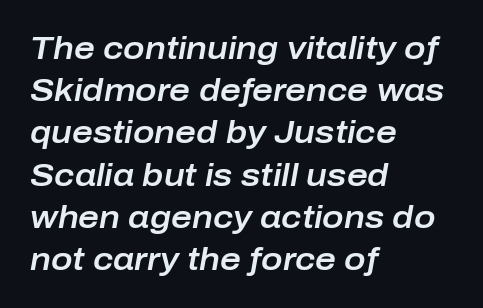
Q: Is the text italic (slanted)? A: Yes, it leans right by about 10 degrees.
Q: Is the text underlined? A: No.
Q: How is the paragraph aligned? A: Left-aligned.
Q: Is the spacing between letters normal or unusually wide? A: Normal.
Q: Is the spacing between lines tight, normal or loose? A: Normal.
Q: Width (condensed, normal, or wide)? A: Normal.
Q: Stroke contrast? A: Low.
Q: x-height? A: Medium.
Q: Monospaced? A: No.
